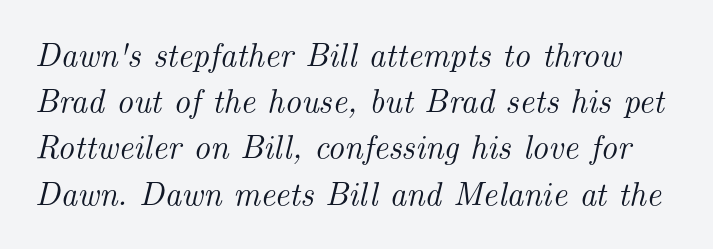
Q: Is the text italic (slanted)? A: Yes, it leans right by about 14 degrees.
Q: Is the typeface a serif or a sans-serif typeface? A: Serif.
Q: Is the text underlined? A: No.
Q: Is the spacing between letters normal or unusually wide? A: Normal.
Q: Is the spacing between lines tight, normal or loose? A: Normal.
Q: Width (condensed, normal, or wide)? A: Normal.
Q: Stroke contrast? A: Medium.
Q: x-height? A: Small.
Q: Monospaced? A: No.
